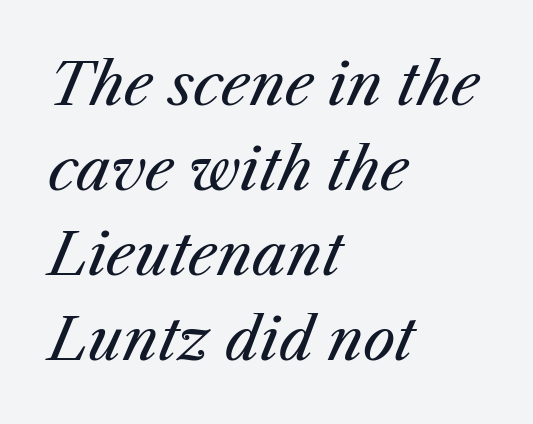
In terms of letterspacing, this is plain default setting. The letterforms sit at book weight or below. Regarding leading, the lines here are spaced in the standard way. Teacher's note: observe the even left margin — that is flush-left alignment. Letters rest on an invisible, unmarked baseline.
